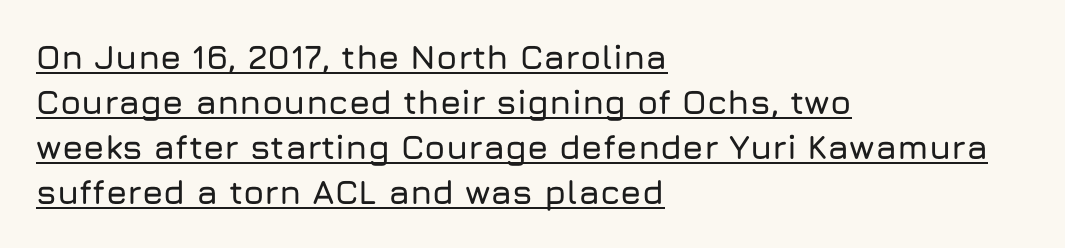
A continuous stroke trails under the words, as in a hyperlink. Spacing between characters is what you'd get straight out of the box. No italicization has been applied; the sample stays upright. Compared with a centered layout, this one pins lines to the left instead.
